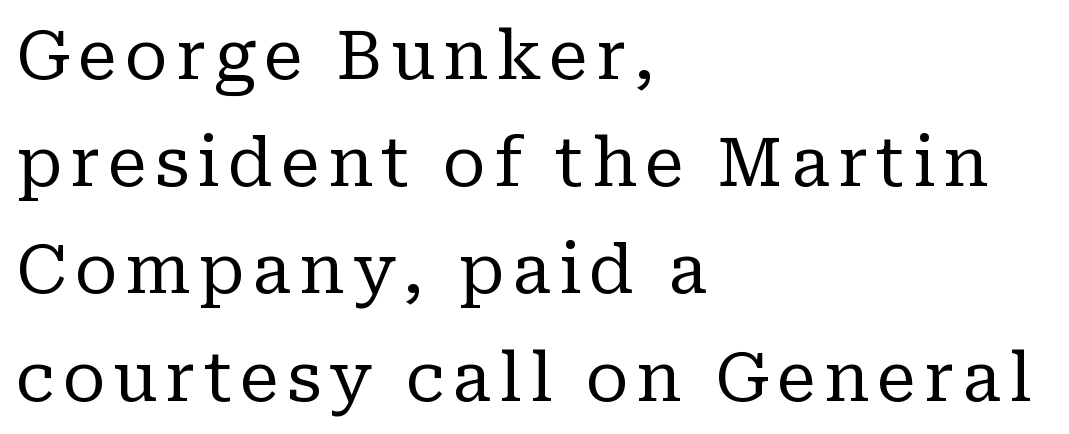
Q: Is the text bold? A: No.
Q: Is the text italic (slanted)? A: No, it is upright.
Q: Is the typeface a serif or a sans-serif typeface? A: Serif.
Q: Is the text underlined? A: No.
Q: How is the paragraph aligned? A: Left-aligned.
Q: Is the spacing between lines tight, normal or loose? A: Normal.
Q: Width (condensed, normal, or wide)? A: Normal.
Q: Stroke contrast? A: Low.
Q: x-height? A: Medium.
Q: Monospaced? A: No.
